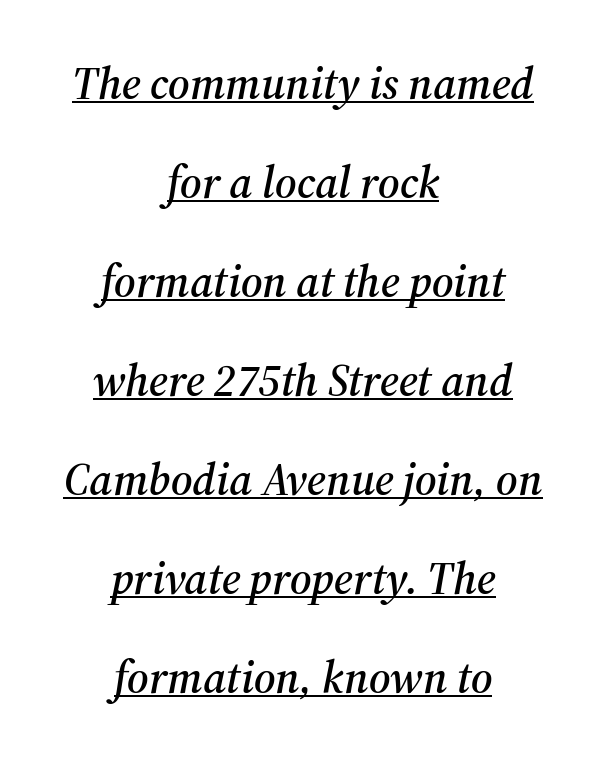
Q: Is the text italic (slanted)? A: Yes, it leans right by about 12 degrees.
Q: Is the typeface a serif or a sans-serif typeface? A: Serif.
Q: Is the text underlined? A: Yes.
Q: How is the paragraph aligned? A: Centered.
Q: Is the spacing between letters normal or unusually wide? A: Normal.
Q: Is the spacing between lines tight, normal or loose? A: Loose.
Q: Width (condensed, normal, or wide)? A: Normal.
Q: Stroke contrast? A: Medium.
Q: x-height? A: Medium.
Q: Monospaced? A: No.
